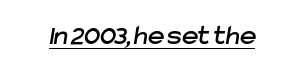
The image shows 28 px sans-serif type; set normal letter spacing, underlined; low stroke contrast and a medium x-height.
